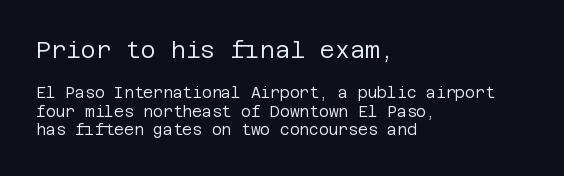
{"italic": "no", "bold": "no", "underline": "no", "align": "left", "line_spacing_ratio": 1.24, "letter_spacing": "normal", "letter_spacing_em": 0.0, "larger_block": "first", "size_ratio": 1.53, "glyph_px": 23}
